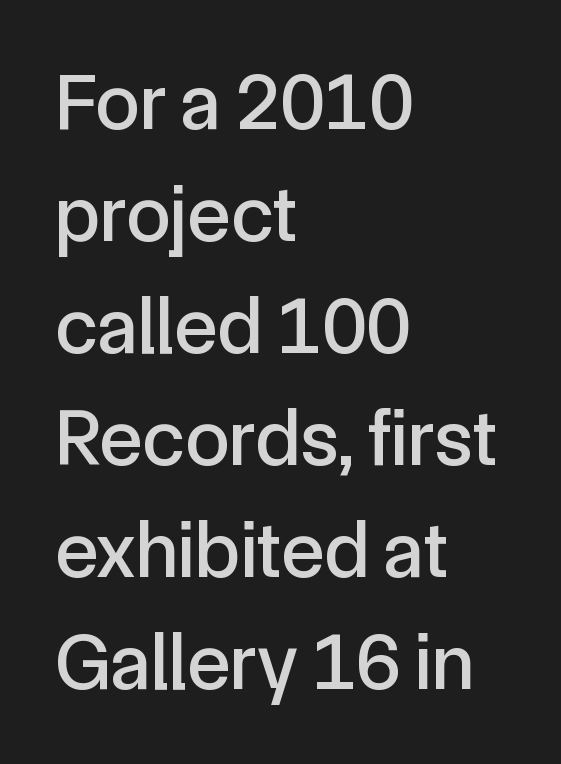
{"serif": "no", "italic": "no", "width": "normal", "x_height": "medium", "monospaced": "no", "underline": "no", "align": "left", "line_spacing": "normal", "line_spacing_ratio": 1.4, "letter_spacing": "normal", "letter_spacing_em": 0.0, "glyph_px": 80}
